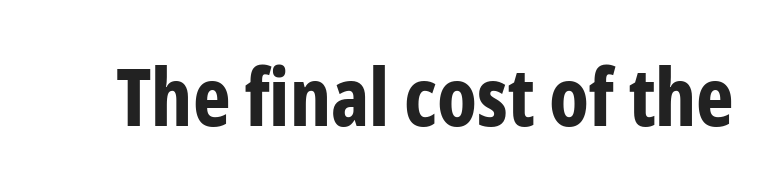
The image shows 80 px bold, condensed sans-serif type, upright; set normal letter spacing, not underlined; low stroke contrast and a medium x-height.
